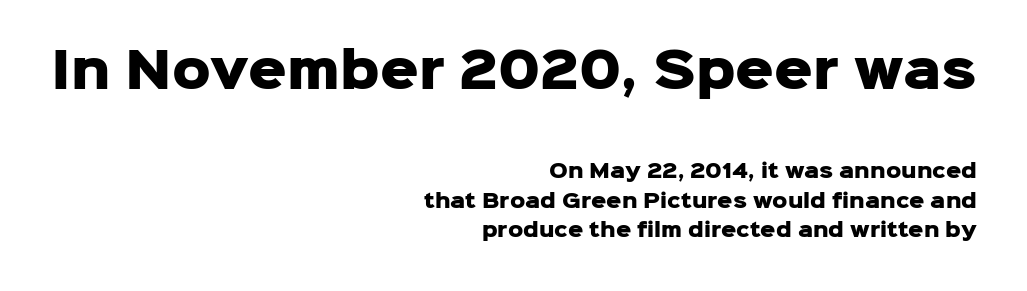
{"serif": "no", "italic": "no", "bold": "yes", "weight": "heavy", "width": "normal", "stroke_contrast": "low", "x_height": "medium", "monospaced": "no", "underline": "no", "align": "right", "line_spacing": "normal", "line_spacing_ratio": 1.54, "letter_spacing": "normal", "letter_spacing_em": 0.0, "larger_block": "first", "size_ratio": 2.53, "glyph_px": 48}
